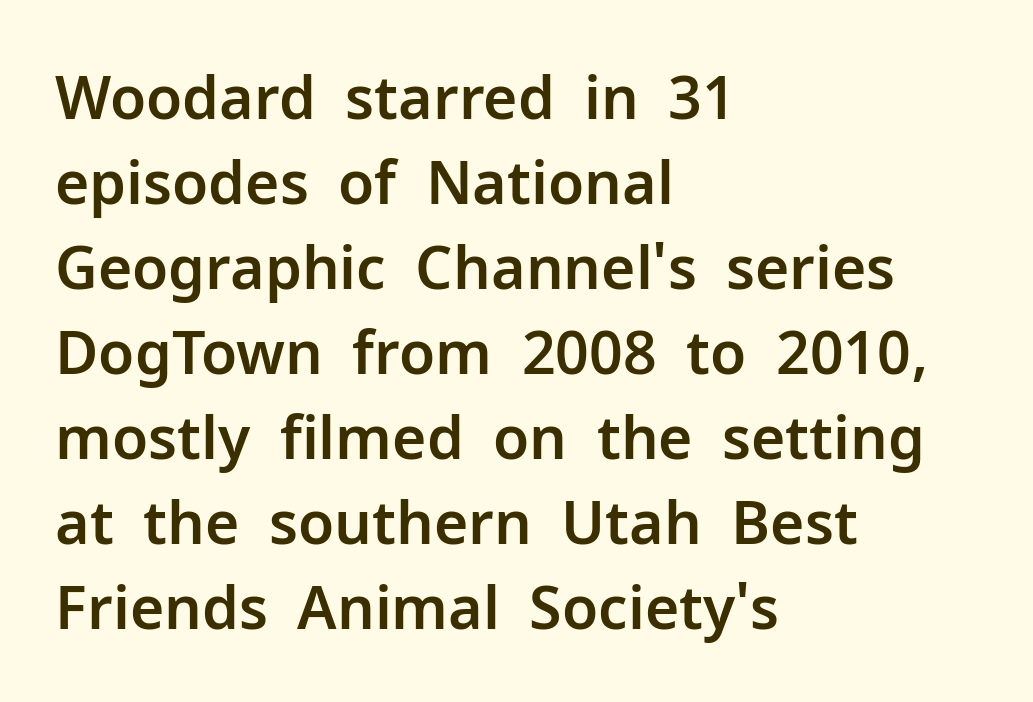
Q: Is the text italic (slanted)? A: No, it is upright.
Q: Is the typeface a serif or a sans-serif typeface? A: Sans-serif.
Q: Is the text underlined? A: No.
Q: How is the paragraph aligned? A: Left-aligned.
Q: Is the spacing between letters normal or unusually wide? A: Normal.
Q: Is the spacing between lines tight, normal or loose? A: Normal.
Q: Width (condensed, normal, or wide)? A: Normal.
Q: Stroke contrast? A: Low.
Q: x-height? A: Medium.
Q: Monospaced? A: No.
